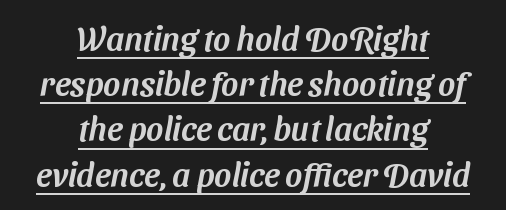
{"serif": "no", "width": "normal", "stroke_contrast": "medium", "x_height": "medium", "monospaced": "no", "underline": "yes", "align": "center", "line_spacing": "normal", "line_spacing_ratio": 1.37, "letter_spacing": "normal", "letter_spacing_em": 0.0, "glyph_px": 33}
